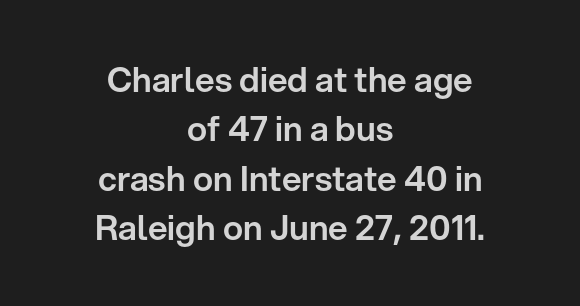
The passage shown stacks its lines at a standard gap. Anything drawn beneath the words? Only blank space. A sans-serif font was chosen for this passage. Notice how the stems are strictly vertical — no italics here.
